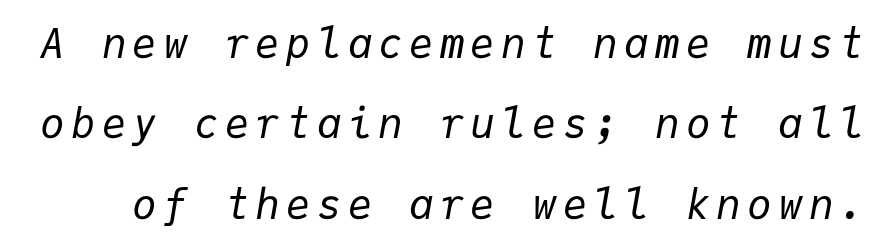
{"italic": "yes", "lean": "right", "slant_degrees": 9, "bold": "no", "weight": "regular", "width": "normal", "stroke_contrast": "low", "x_height": "medium", "monospaced": "yes", "underline": "no", "line_spacing": "loose", "line_spacing_ratio": 1.96, "glyph_px": 41}
